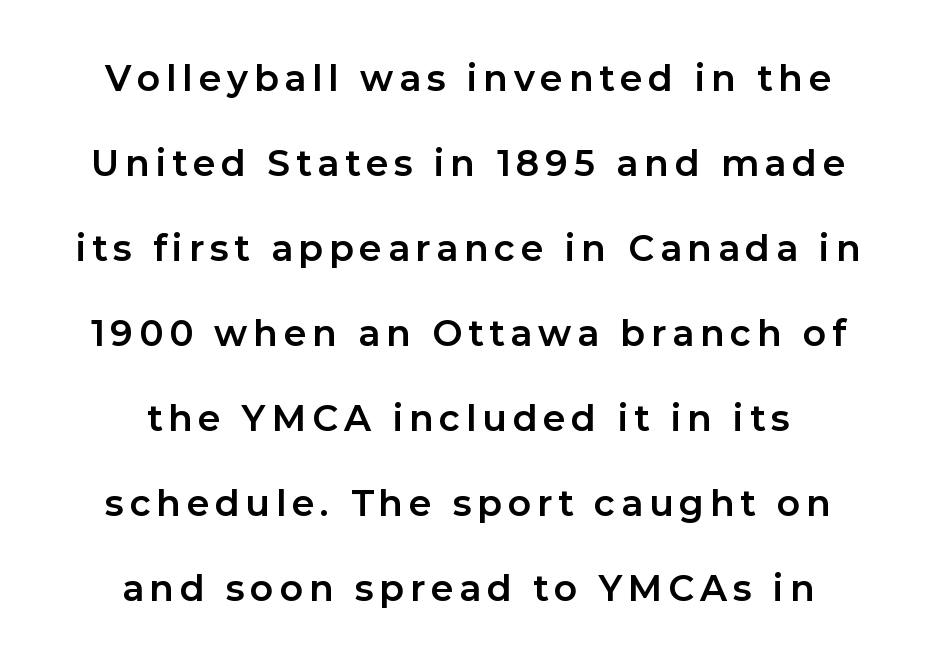
The block of text is sparse from top to bottom, with ample space between rows. Grotesque or geometric, the face here clearly has no serifs. Spacing verdict: proportional, widths tailored to each character. When letters stand straight like this, we call the style roman or upright. This sample is center-justified, so both line endings float freely.
